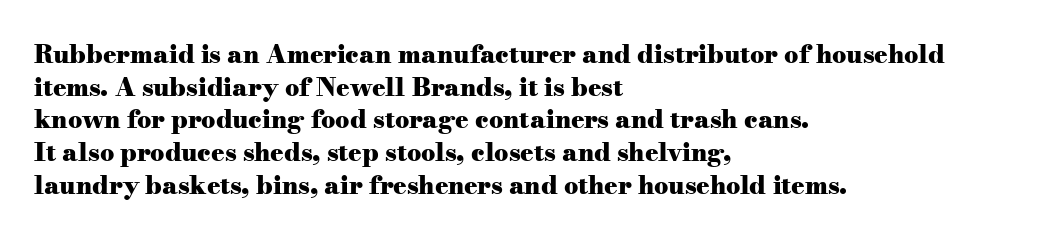
The image shows 25 px bold type, upright; set left-aligned, normal line spacing (1.31x), normal letter spacing, not underlined.
